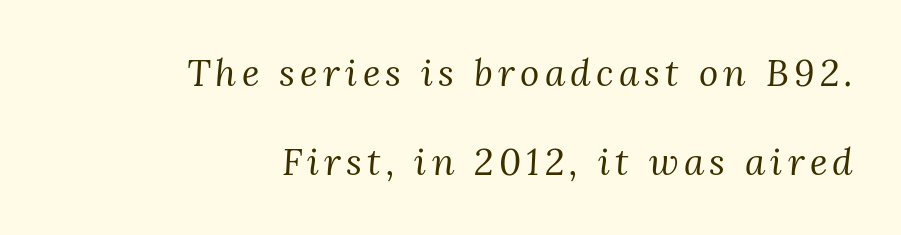
{"serif": "yes", "italic": "yes", "lean": "right", "slant_degrees": 3, "bold": "no", "weight": "regular", "width": "normal", "stroke_contrast": "medium", "x_height": "medium", "monospaced": "no", "underline": "no", "align": "right", "line_spacing": "loose", "line_spacing_ratio": 2.41, "glyph_px": 37}
